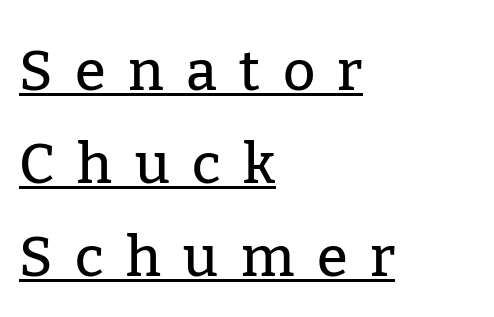
Q: Is the text italic (slanted)? A: No, it is upright.
Q: Is the typeface a serif or a sans-serif typeface? A: Serif.
Q: Is the text underlined? A: Yes.
Q: How is the paragraph aligned? A: Left-aligned.
Q: Is the spacing between letters normal or unusually wide? A: Unusually wide.
Q: Is the spacing between lines tight, normal or loose? A: Normal.
Q: Width (condensed, normal, or wide)? A: Normal.
Q: Stroke contrast? A: Low.
Q: x-height? A: Medium.
Q: Monospaced? A: No.
